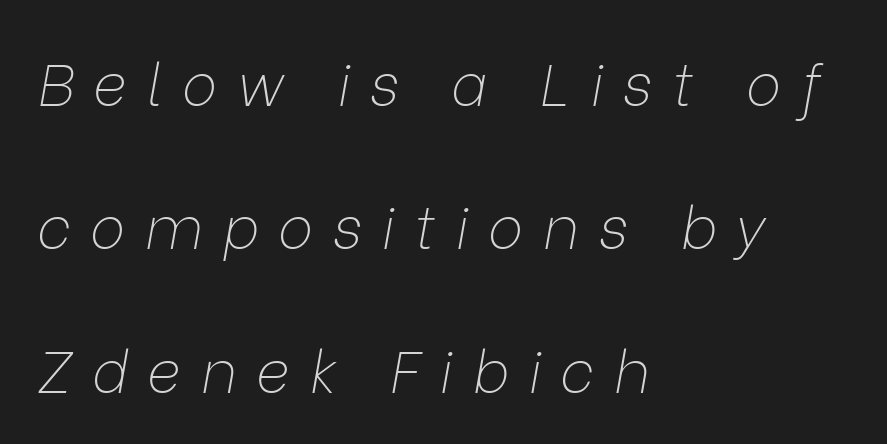
{"italic": "yes", "lean": "right", "slant_degrees": 9, "bold": "no", "weight": "thin", "width": "normal", "stroke_contrast": "low", "x_height": "medium", "monospaced": "no", "underline": "no", "align": "left", "line_spacing": "loose", "line_spacing_ratio": 2.43, "letter_spacing": "wide", "letter_spacing_em": 0.33, "glyph_px": 59}
